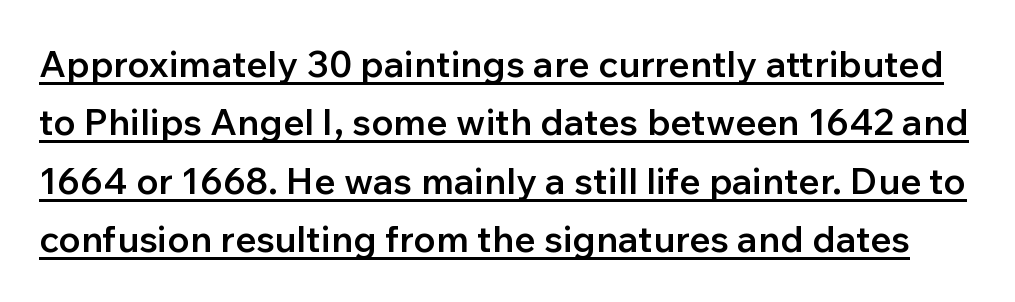
Every character sits straight up, as roman type does. Regarding serifs, this sample does without them. These words are printed semibold, heavier than regular yet not bold. Like a heading marked for emphasis, these lines bear an underscore.
